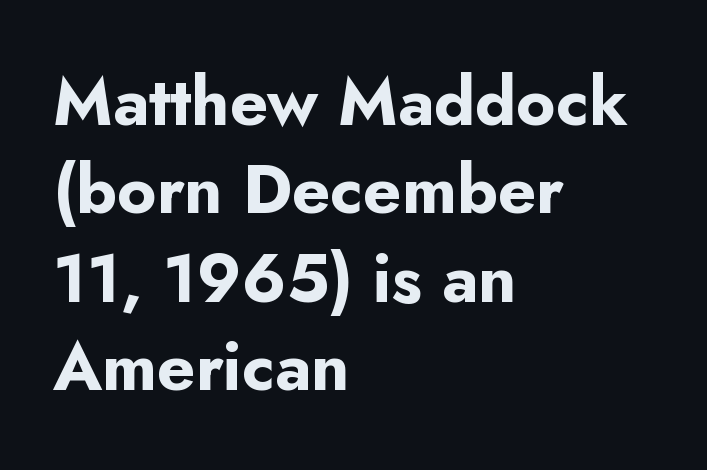
{"serif": "no", "italic": "no", "bold": "yes", "weight": "bold", "width": "normal", "stroke_contrast": "low", "x_height": "small", "monospaced": "no", "underline": "no", "align": "left", "line_spacing": "normal", "line_spacing_ratio": 1.32, "letter_spacing": "normal", "letter_spacing_em": 0.0, "glyph_px": 67}
